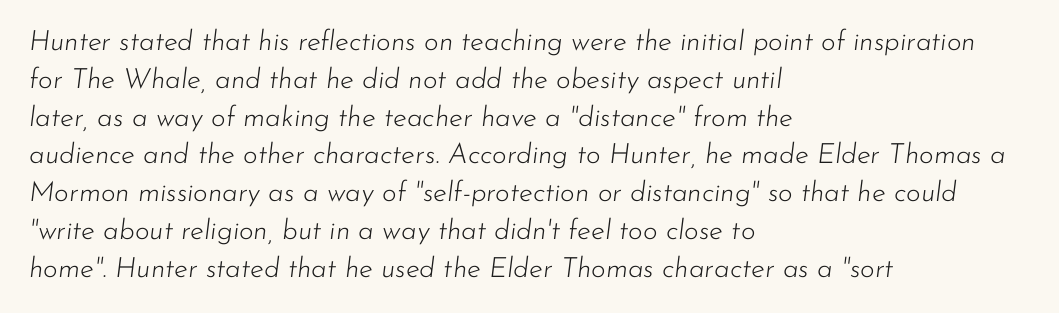
{"italic": "yes", "lean": "right", "slant_degrees": 7, "bold": "no", "weight": "light", "width": "normal", "stroke_contrast": "low", "x_height": "small", "monospaced": "no", "underline": "no", "align": "left", "line_spacing": "normal", "line_spacing_ratio": 1.35, "letter_spacing": "normal", "letter_spacing_em": 0.0, "glyph_px": 28}
